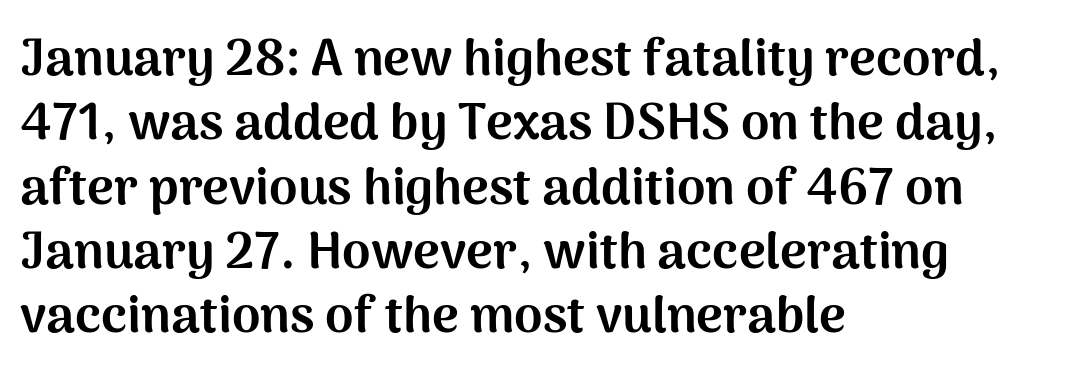
Q: Is the text bold? A: Yes.
Q: Is the text italic (slanted)? A: No, it is upright.
Q: Is the typeface a serif or a sans-serif typeface? A: Sans-serif.
Q: Is the text underlined? A: No.
Q: How is the paragraph aligned? A: Left-aligned.
Q: Is the spacing between letters normal or unusually wide? A: Normal.
Q: Is the spacing between lines tight, normal or loose? A: Normal.
Q: Width (condensed, normal, or wide)? A: Normal.
Q: Stroke contrast? A: Medium.
Q: x-height? A: Medium.
Q: Monospaced? A: No.
